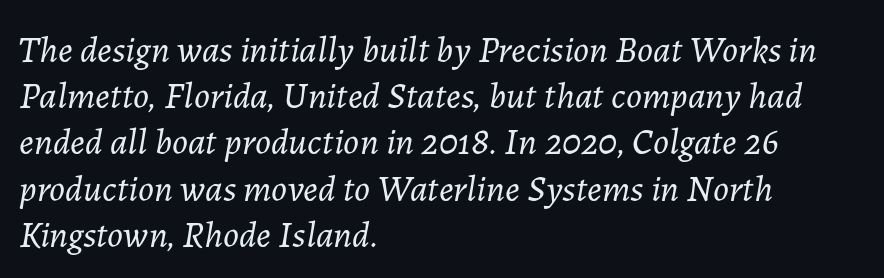
Q: Is the text bold? A: No.
Q: Is the text italic (slanted)? A: Yes, it leans right by about 7 degrees.
Q: Is the text underlined? A: No.
Q: How is the paragraph aligned? A: Left-aligned.
Q: Is the spacing between letters normal or unusually wide? A: Normal.
Q: Is the spacing between lines tight, normal or loose? A: Normal.
Q: Width (condensed, normal, or wide)? A: Normal.
Q: Stroke contrast? A: Low.
Q: x-height? A: Medium.
Q: Monospaced? A: No.
